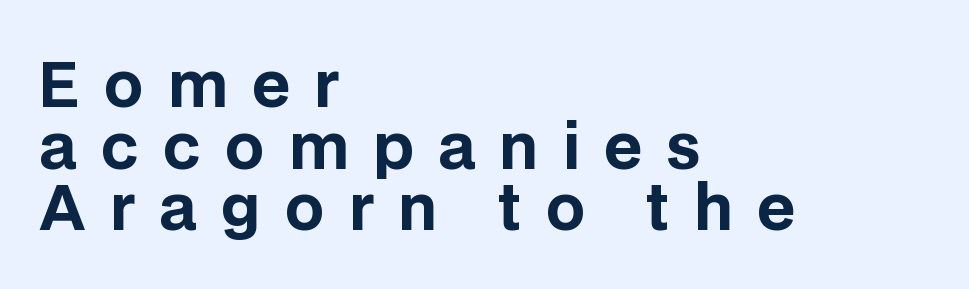
Q: Is the text bold? A: Yes.
Q: Is the text italic (slanted)? A: No, it is upright.
Q: Is the typeface a serif or a sans-serif typeface? A: Sans-serif.
Q: Is the text underlined? A: No.
Q: How is the paragraph aligned? A: Left-aligned.
Q: Is the spacing between letters normal or unusually wide? A: Unusually wide.
Q: Is the spacing between lines tight, normal or loose? A: Tight.
Q: Width (condensed, normal, or wide)? A: Normal.
Q: Stroke contrast? A: Low.
Q: x-height? A: Large.
Q: Monospaced? A: No.
